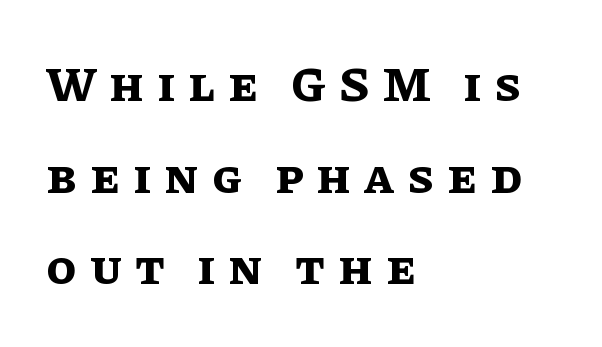
The image shows 49 px bold type, upright; set left-aligned, line spacing 1.87x, unusually wide letter spacing (+0.27 em), not underlined; low stroke contrast and a large x-height.
